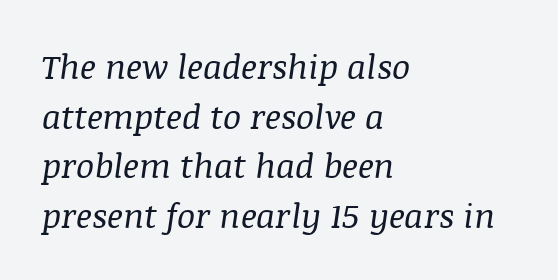
The image shows 34 px regular-weight serif type, italic (leaning right); set left-aligned, normal line spacing (1.46x), normal letter spacing, not underlined; medium stroke contrast and a large x-height.
